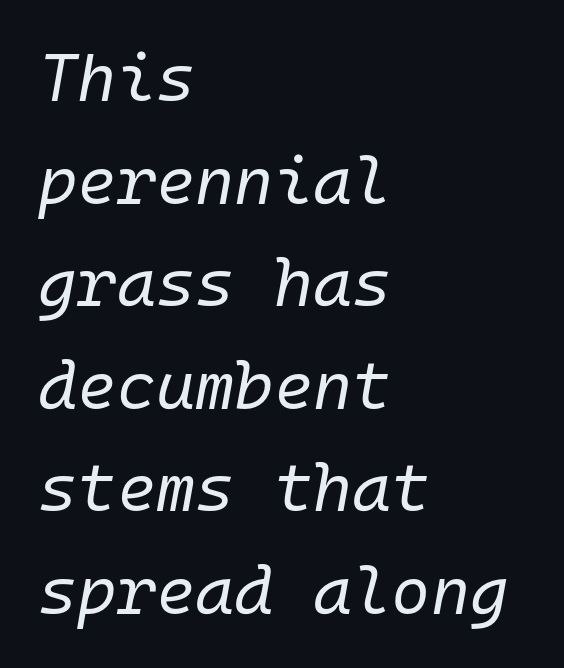
Q: Is the text bold? A: No.
Q: Is the text italic (slanted)? A: Yes, it leans right by about 10 degrees.
Q: Is the text underlined? A: No.
Q: How is the paragraph aligned? A: Left-aligned.
Q: Is the spacing between letters normal or unusually wide? A: Normal.
Q: Is the spacing between lines tight, normal or loose? A: Normal.
Q: Width (condensed, normal, or wide)? A: Normal.
Q: Stroke contrast? A: Low.
Q: x-height? A: Medium.
Q: Monospaced? A: Yes.
